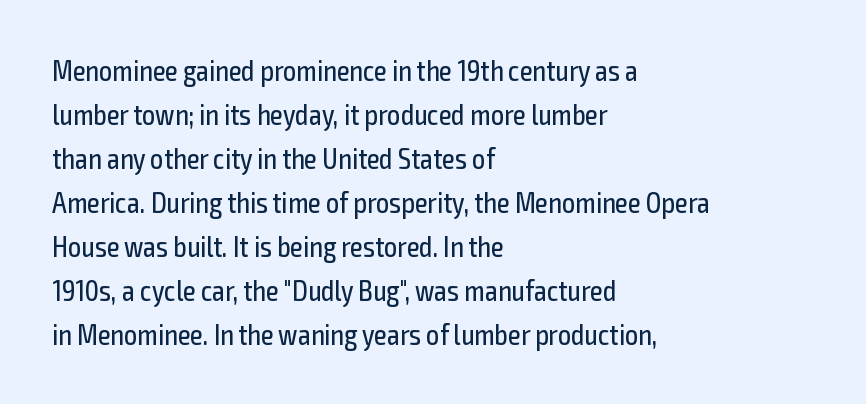
This sample uses a sans-serif face. The passage shown is not underscored anywhere. This sample has the flowing, uneven cadence of proportional lettering. A typesetter would call this leading conventional body-copy spacing. Stem width sits at or under what a default text font uses. You can tell it's not italic because the verticals are truly vertical.
